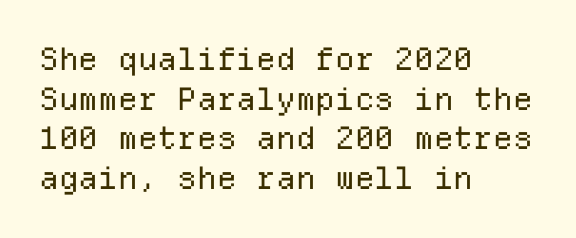
{"serif": "no", "italic": "no", "bold": "no", "weight": "regular", "width": "normal", "stroke_contrast": "low", "x_height": "medium", "monospaced": "yes", "underline": "no", "align": "left", "line_spacing": "normal", "line_spacing_ratio": 1.28, "letter_spacing": "normal", "letter_spacing_em": 0.0, "glyph_px": 31}
